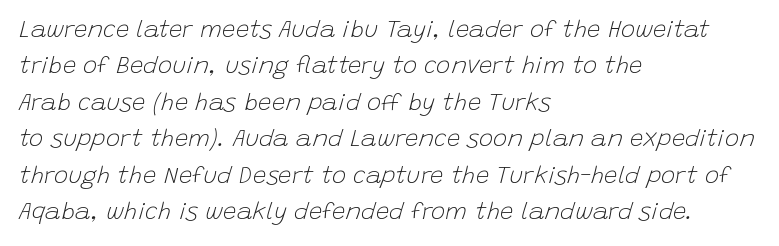
Does the copy run flush right? No — it runs flush left. Each word holds together tightly as a unit, with standard inter-letter gaps. If you measured baseline to baseline, you'd find a middling distance. Posture: slanted. The letterforms sit at book weight or below.
